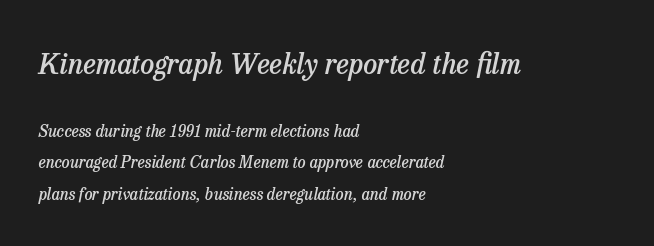
Q: Is the text bold? A: Semi-bold.
Q: Is the text italic (slanted)? A: Yes, it leans right by about 13 degrees.
Q: Is the typeface a serif or a sans-serif typeface? A: Serif.
Q: Is the text underlined? A: No.
Q: How is the paragraph aligned? A: Left-aligned.
Q: Is the spacing between letters normal or unusually wide? A: Normal.
Q: Is the spacing between lines tight, normal or loose? A: Loose.
Q: Which block of text is set in a larger size, the first (top) or the second (bottom)? A: The first (top) one.
Q: Width (condensed, normal, or wide)? A: Normal.
Q: Stroke contrast? A: Low.
Q: x-height? A: Medium.
Q: Monospaced? A: No.
